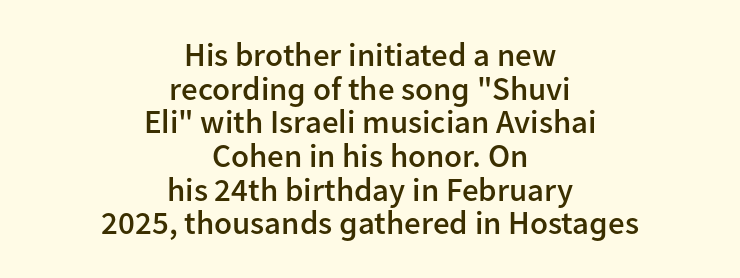
The image shows 33 px semibold sans-serif type, upright; set centered, tight line spacing (1.02x), normal letter spacing, not underlined; low stroke contrast and a medium x-height.
